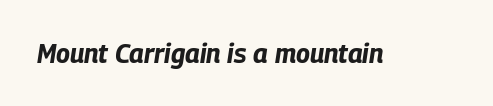
The image shows 26 px bold type, italic (leaning right); set normal letter spacing, not underlined.
